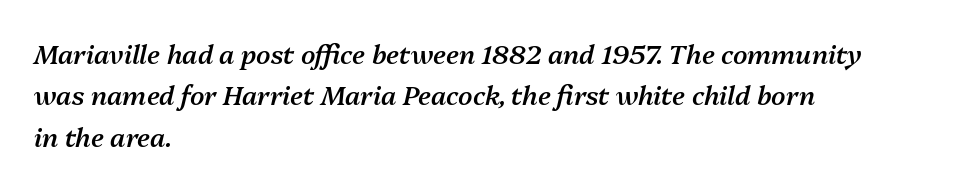
{"italic": "yes", "lean": "right", "slant_degrees": 13, "bold": "semi", "underline": "no", "align": "left", "line_spacing": "normal", "line_spacing_ratio": 1.59, "letter_spacing": "normal", "letter_spacing_em": 0.0, "glyph_px": 26}
